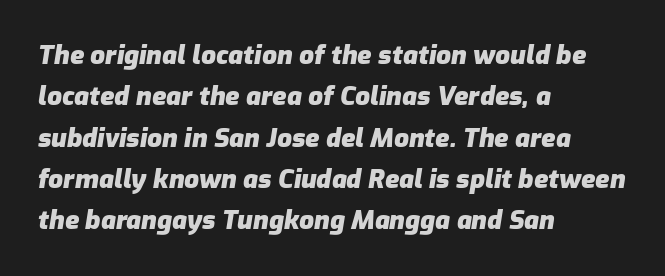
Q: Is the text bold? A: Yes.
Q: Is the text italic (slanted)? A: Yes, it leans right by about 9 degrees.
Q: Is the text underlined? A: No.
Q: How is the paragraph aligned? A: Left-aligned.
Q: Is the spacing between letters normal or unusually wide? A: Normal.
Q: Is the spacing between lines tight, normal or loose? A: Normal.
